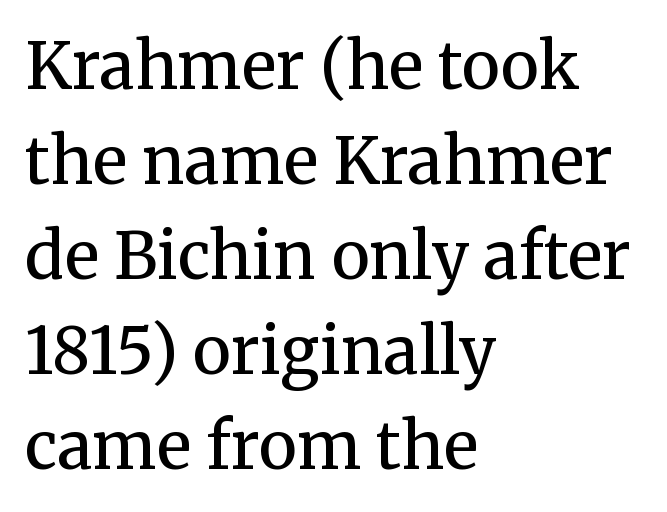
Q: Is the text bold? A: No.
Q: Is the text italic (slanted)? A: No, it is upright.
Q: Is the typeface a serif or a sans-serif typeface? A: Serif.
Q: Is the text underlined? A: No.
Q: How is the paragraph aligned? A: Left-aligned.
Q: Is the spacing between letters normal or unusually wide? A: Normal.
Q: Is the spacing between lines tight, normal or loose? A: Normal.
Q: Width (condensed, normal, or wide)? A: Normal.
Q: Stroke contrast? A: Medium.
Q: x-height? A: Medium.
Q: Monospaced? A: No.
